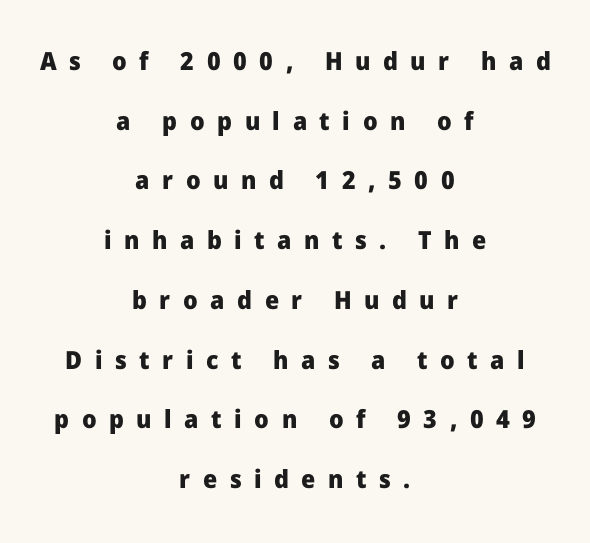
{"italic": "no", "bold": "yes", "underline": "no", "align": "center", "line_spacing": "loose", "line_spacing_ratio": 2.39, "letter_spacing": "wide", "letter_spacing_em": 0.5, "glyph_px": 25}
